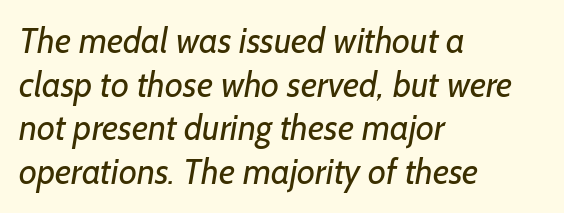
The image shows 35 px regular-weight sans-serif type; set left-aligned, normal line spacing (1.25x), normal letter spacing, not underlined; low stroke contrast and a medium x-height.
